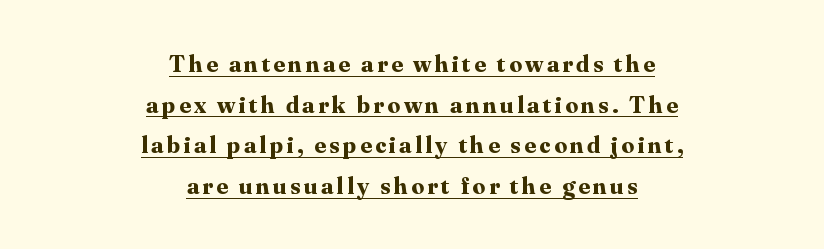
Q: Is the text bold? A: Yes.
Q: Is the text italic (slanted)? A: No, it is upright.
Q: Is the text underlined? A: Yes.
Q: How is the paragraph aligned? A: Centered.
Q: Is the spacing between lines tight, normal or loose? A: Normal.
